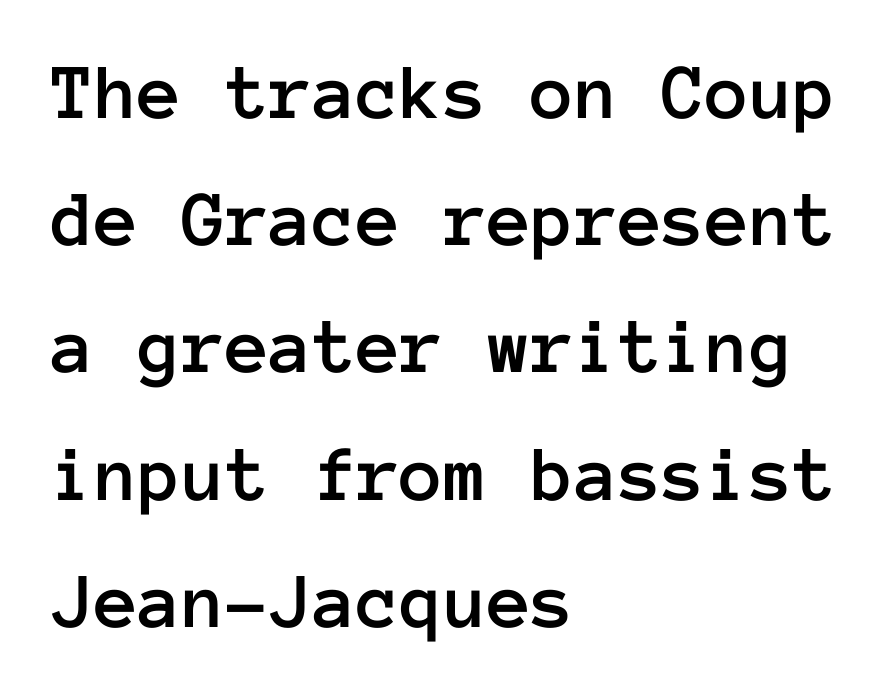
The image shows 80 px text type, upright, monospaced; set left-aligned, normal line spacing (1.59x), normal letter spacing, not underlined; low stroke contrast and a medium x-height.
